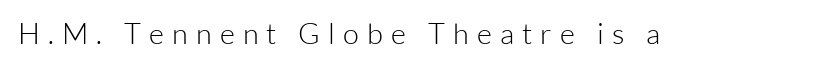
Q: Is the text bold? A: No.
Q: Is the text italic (slanted)? A: No, it is upright.
Q: Is the typeface a serif or a sans-serif typeface? A: Sans-serif.
Q: Is the text underlined? A: No.
Q: Is the spacing between letters normal or unusually wide? A: Unusually wide.
Q: Width (condensed, normal, or wide)? A: Normal.
Q: Stroke contrast? A: Low.
Q: x-height? A: Medium.
Q: Monospaced? A: No.
